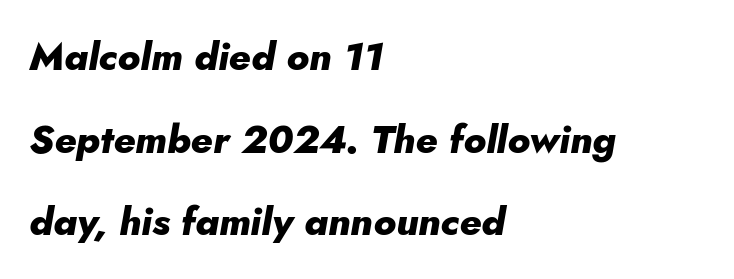
{"italic": "yes", "lean": "right", "slant_degrees": 10, "bold": "yes", "weight": "heavy", "width": "normal", "stroke_contrast": "low", "x_height": "small", "monospaced": "no", "underline": "no", "align": "left", "line_spacing": "loose", "line_spacing_ratio": 2.12, "letter_spacing": "normal", "letter_spacing_em": 0.0, "glyph_px": 39}
